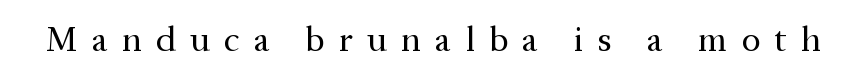
{"serif": "yes", "italic": "no", "bold": "no", "weight": "regular", "width": "normal", "stroke_contrast": "medium", "x_height": "medium", "monospaced": "no", "underline": "no", "letter_spacing": "wide", "letter_spacing_em": 0.39, "glyph_px": 36}
